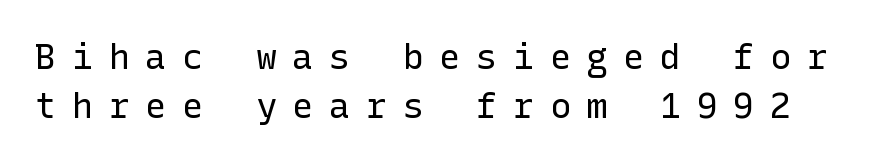
Only glyphs here, with clear space below each row. Rows of type keep a routine distance in the vertical direction. The passage shown has open, widely tracked lettering throughout. Regarding serifs, this sample does without them.
